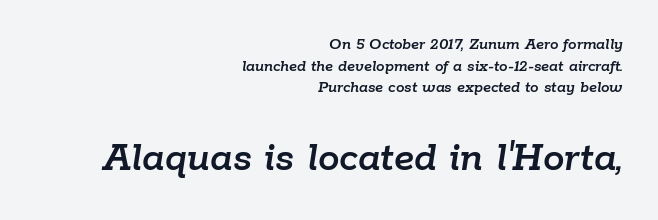
Which of the two is more prominent by size? The second, at the bottom. Short note: letters normally spaced. The area under the type is left untouched. The typesetter chose a ragged-left arrangement here.
